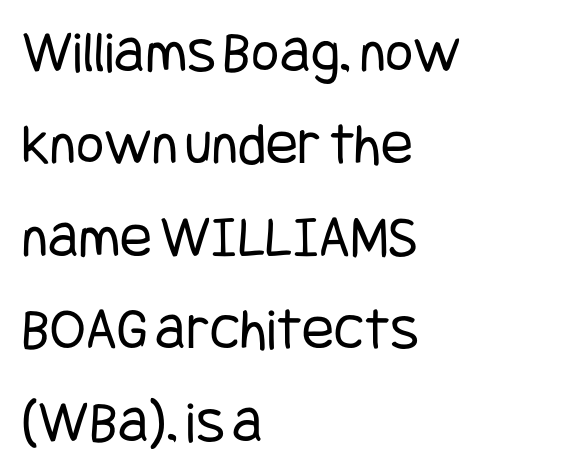
{"serif": "no", "italic": "no", "bold": "no", "weight": "regular", "width": "condensed", "stroke_contrast": "low", "x_height": "large", "underline": "no", "align": "left", "line_spacing": "normal", "line_spacing_ratio": 1.54, "letter_spacing": "normal", "letter_spacing_em": 0.0, "glyph_px": 60}
